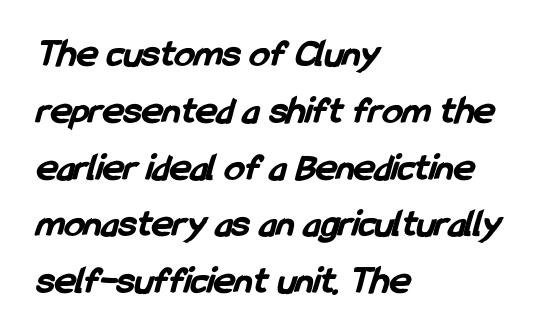
Spacing verdict: proportional, widths tailored to each character. Successive baselines arrive at the customary interval. A dark, heavy texture on the line: the type is bold. Compared with a centered layout, this one pins lines to the left instead.
